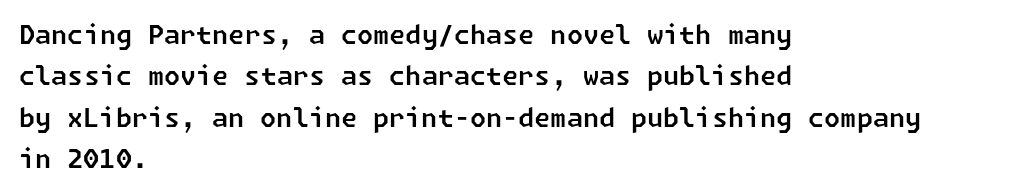
Q: Is the text underlined? A: No.
Q: How is the paragraph aligned? A: Left-aligned.
Q: Is the spacing between letters normal or unusually wide? A: Normal.
Q: Is the spacing between lines tight, normal or loose? A: Normal.
